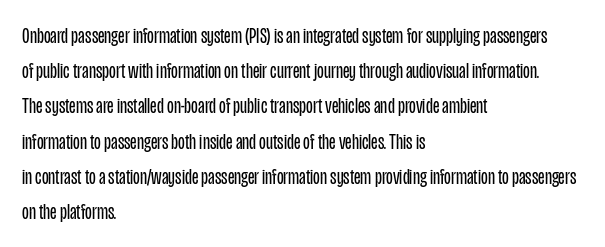
The image shows 22 px text type, upright; set left-aligned, normal line spacing (1.6x), normal letter spacing, not underlined.
